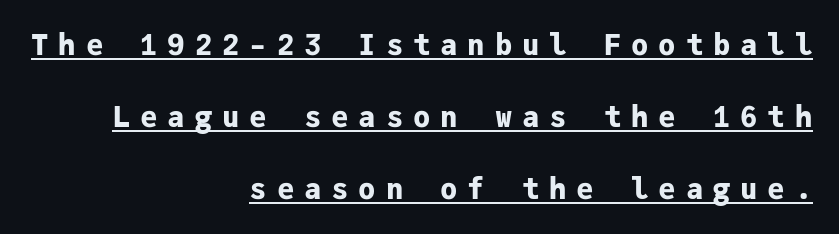
The image shows 29 px bold sans-serif type, upright, monospaced; set right-aligned, loose line spacing (2.49x), unusually wide letter spacing (+0.34 em), underlined; low stroke contrast and a medium x-height.
